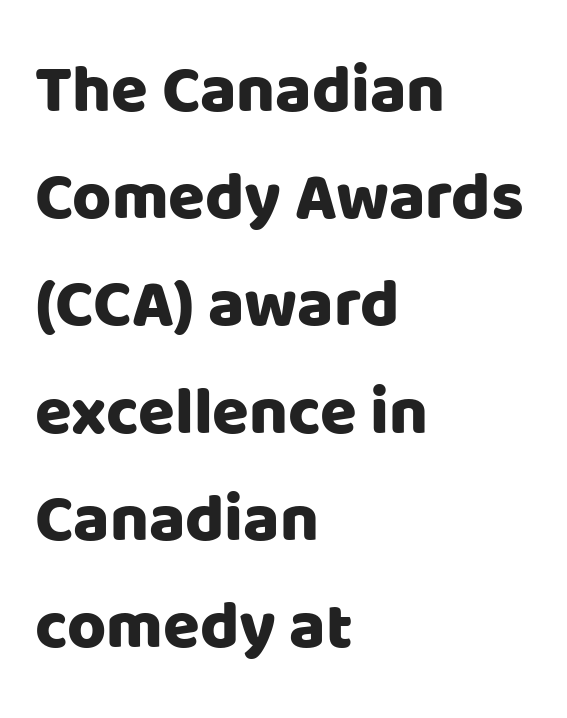
Type style note: lacks serifs. This is roman type, the default non-slanted kind. Horizontal bands of white between lines are of average thickness. Beneath every word, the page is bare. Spacing verdict: proportional, widths tailored to each character.
